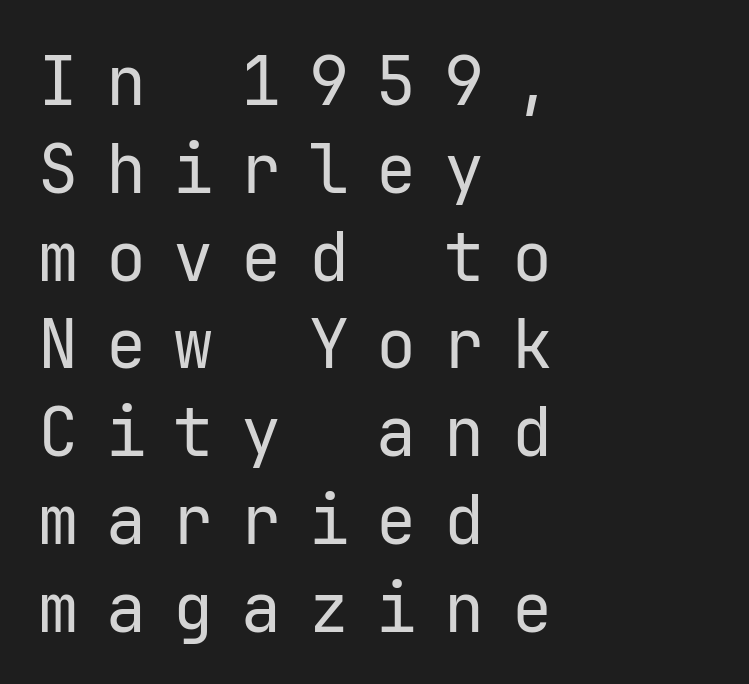
Q: Is the text bold? A: No.
Q: Is the text italic (slanted)? A: No, it is upright.
Q: Is the typeface a serif or a sans-serif typeface? A: Sans-serif.
Q: Is the text underlined? A: No.
Q: How is the paragraph aligned? A: Left-aligned.
Q: Is the spacing between letters normal or unusually wide? A: Unusually wide.
Q: Is the spacing between lines tight, normal or loose? A: Normal.
Q: Width (condensed, normal, or wide)? A: Normal.
Q: Stroke contrast? A: Low.
Q: x-height? A: Medium.
Q: Monospaced? A: Yes.
